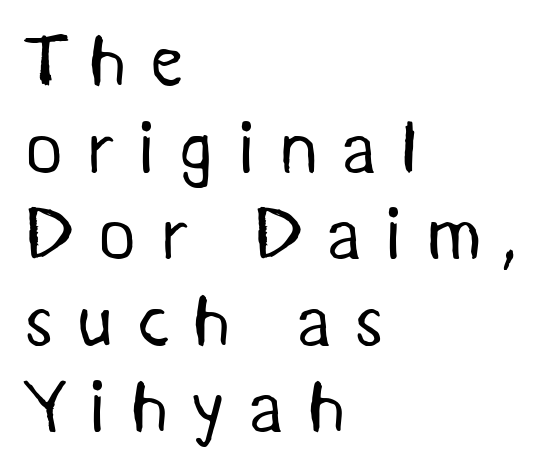
{"serif": "no", "bold": "no", "weight": "regular", "width": "normal", "stroke_contrast": "medium", "x_height": "medium", "monospaced": "no", "underline": "no", "align": "left", "line_spacing_ratio": 1.17, "letter_spacing": "wide", "letter_spacing_em": 0.3, "glyph_px": 74}
